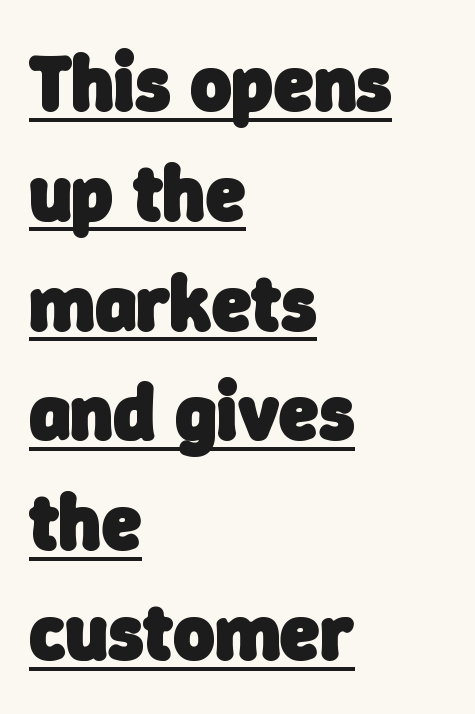
Q: Is the text bold? A: Yes.
Q: Is the typeface a serif or a sans-serif typeface? A: Sans-serif.
Q: Is the text underlined? A: Yes.
Q: How is the paragraph aligned? A: Left-aligned.
Q: Is the spacing between letters normal or unusually wide? A: Normal.
Q: Is the spacing between lines tight, normal or loose? A: Normal.
Q: Width (condensed, normal, or wide)? A: Normal.
Q: Stroke contrast? A: Low.
Q: x-height? A: Medium.
Q: Monospaced? A: No.
